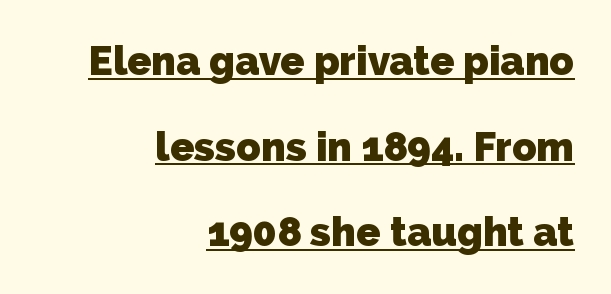
Q: Is the text bold? A: Yes.
Q: Is the typeface a serif or a sans-serif typeface? A: Sans-serif.
Q: Is the text underlined? A: Yes.
Q: How is the paragraph aligned? A: Right-aligned.
Q: Is the spacing between letters normal or unusually wide? A: Normal.
Q: Is the spacing between lines tight, normal or loose? A: Loose.
Q: Width (condensed, normal, or wide)? A: Normal.
Q: Stroke contrast? A: Low.
Q: x-height? A: Medium.
Q: Monospaced? A: No.
